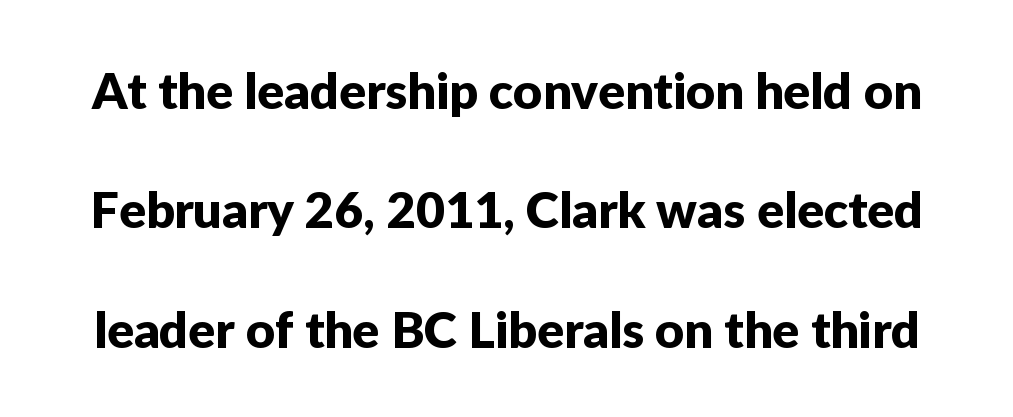
Q: Is the text italic (slanted)? A: No, it is upright.
Q: Is the typeface a serif or a sans-serif typeface? A: Sans-serif.
Q: Is the text underlined? A: No.
Q: Is the spacing between letters normal or unusually wide? A: Normal.
Q: Is the spacing between lines tight, normal or loose? A: Loose.
Q: Width (condensed, normal, or wide)? A: Normal.
Q: Stroke contrast? A: Low.
Q: x-height? A: Medium.
Q: Monospaced? A: No.
